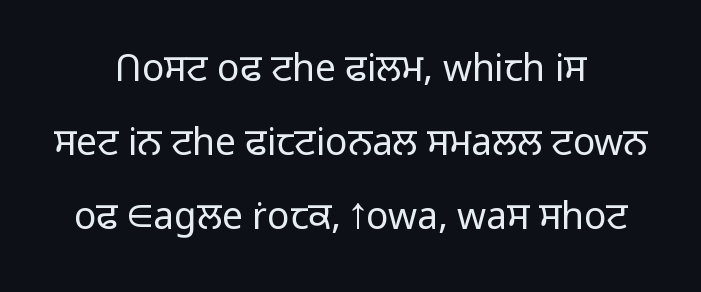
The image shows 37 px light sans-serif type, upright; set centered, loose line spacing (2.0x), normal letter spacing, not underlined; low stroke contrast and a medium x-height.
